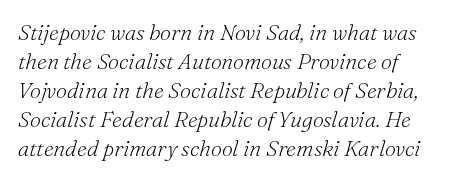
The lines sit at an ordinary, default distance from one another. Weight class: somewhere from thin through regular. Posture: slanted. Rule under the text: the space is simply empty. Spacing between characters is what you'd get straight out of the box.
